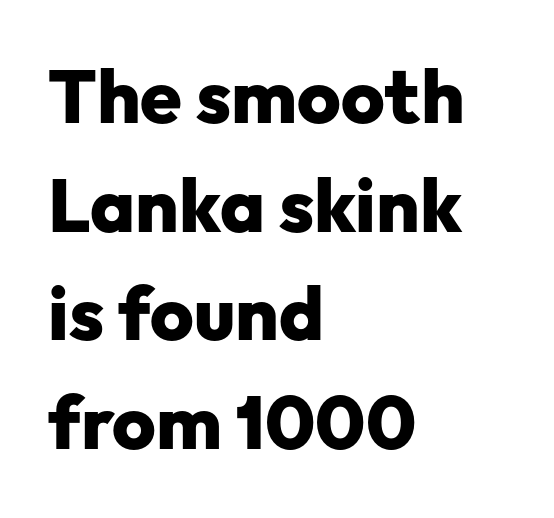
The image shows 75 px heavy sans-serif type, upright; set left-aligned, normal line spacing (1.45x), normal letter spacing, not underlined; low stroke contrast and a medium x-height.
